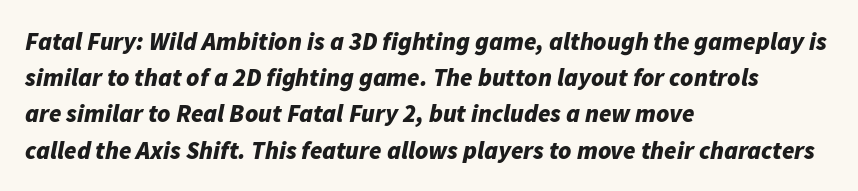
Nobody drew a line under any word here. Caption: standard tracking, unaltered. Short and long lines alike share a common starting point at left. It's the slanting kind of type.
